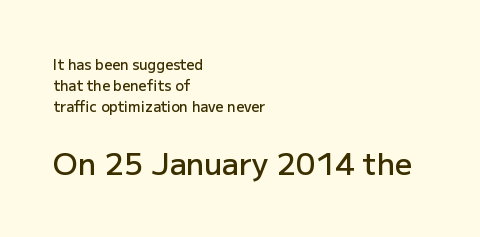
Moderately thickened strokes mark this as semibold type. Nothing sits at the stroke ends, so this counts as sans-serif. Two sizes are in play, and the larger belongs to the second block. Line beginnings align vertically; line endings do not. Check the space under the baseline: it is left empty.
